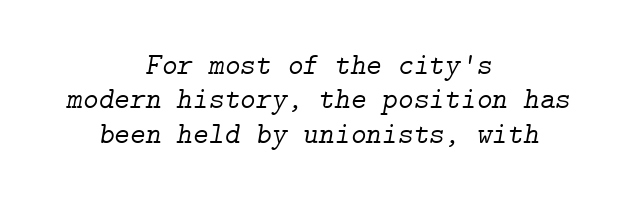
The image shows 30 px light serif type, italic (leaning right); set centered, tight line spacing (1.15x), normal letter spacing, not underlined; low stroke contrast and a medium x-height.
